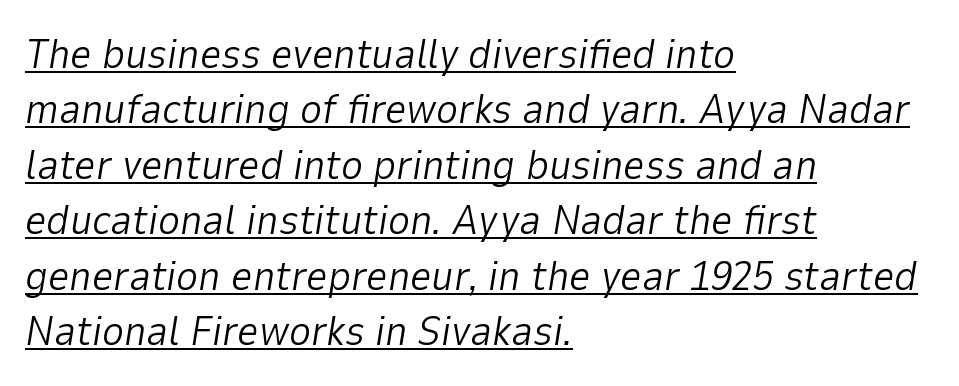
{"italic": "yes", "lean": "right", "slant_degrees": 9, "bold": "no", "weight": "light", "width": "normal", "stroke_contrast": "low", "x_height": "medium", "monospaced": "no", "underline": "yes", "align": "left", "line_spacing": "normal", "line_spacing_ratio": 1.32, "letter_spacing": "normal", "letter_spacing_em": 0.0, "glyph_px": 42}
